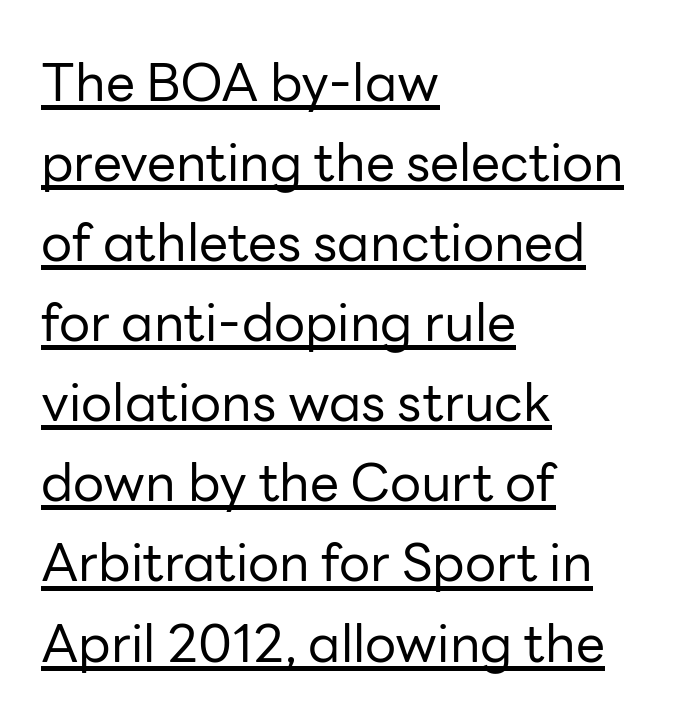
Q: Is the text bold? A: No.
Q: Is the text italic (slanted)? A: No, it is upright.
Q: Is the typeface a serif or a sans-serif typeface? A: Sans-serif.
Q: Is the text underlined? A: Yes.
Q: How is the paragraph aligned? A: Left-aligned.
Q: Is the spacing between letters normal or unusually wide? A: Normal.
Q: Is the spacing between lines tight, normal or loose? A: Normal.
Q: Width (condensed, normal, or wide)? A: Normal.
Q: Stroke contrast? A: Low.
Q: x-height? A: Medium.
Q: Monospaced? A: No.
